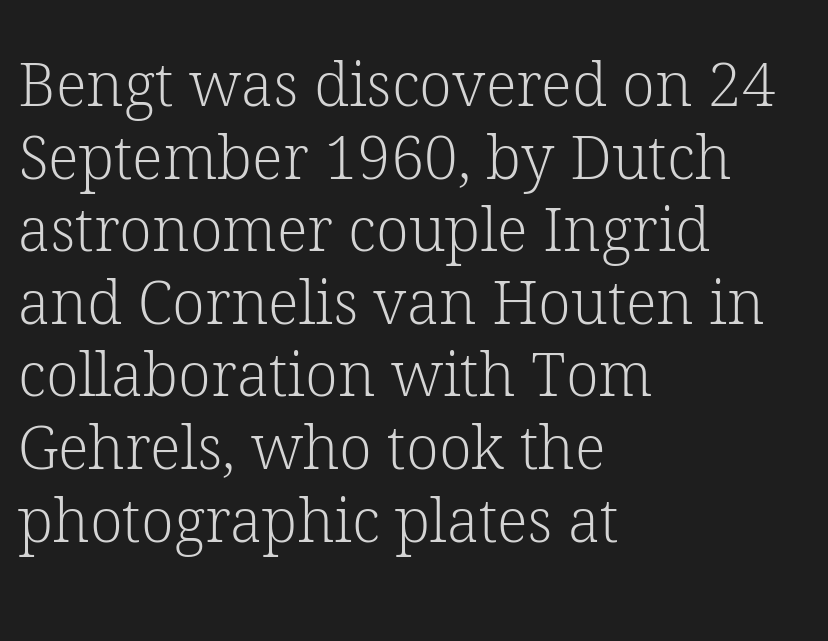
Glance below the letters and you will spot only blank space. Old-style or modern, the face here clearly has serifs. Weight: regular or lighter. The tracking reads as untouched default to a designer's eye. Is this a fixed-width face? No — the glyphs have proportional, varying widths. Is the block centered? No — it sits flush against the left margin.
